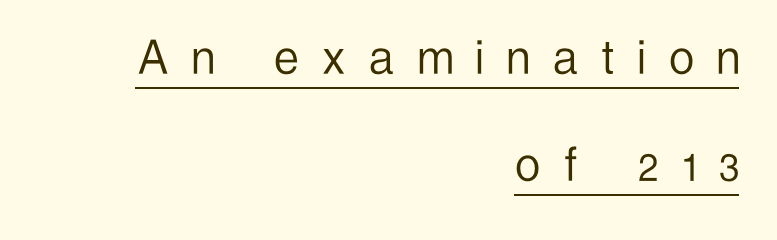
The image shows 55 px light, condensed sans-serif type, upright; set right-aligned, loose line spacing (1.94x), unusually wide letter spacing (+0.44 em), underlined; low stroke contrast and a medium x-height.
